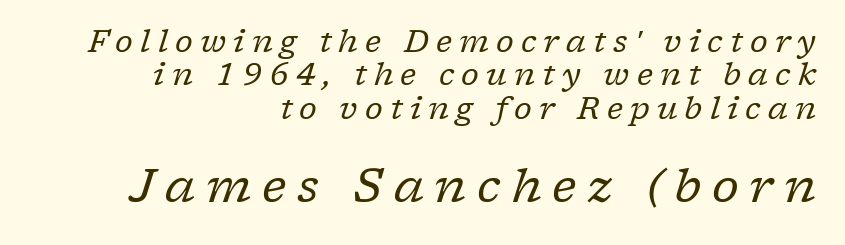
Q: Is the text bold? A: No.
Q: Is the text italic (slanted)? A: Yes, it leans right by about 17 degrees.
Q: Is the typeface a serif or a sans-serif typeface? A: Serif.
Q: Is the text underlined? A: No.
Q: How is the paragraph aligned? A: Right-aligned.
Q: Is the spacing between letters normal or unusually wide? A: Unusually wide.
Q: Is the spacing between lines tight, normal or loose? A: Tight.
Q: Which block of text is set in a larger size, the first (top) or the second (bottom)? A: The second (bottom) one.
Q: Width (condensed, normal, or wide)? A: Normal.
Q: Stroke contrast? A: Low.
Q: x-height? A: Medium.
Q: Monospaced? A: No.
